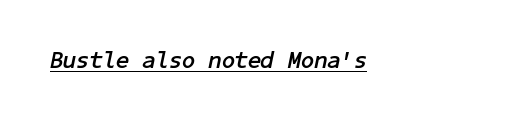
{"italic": "yes", "lean": "right", "slant_degrees": 11, "bold": "yes", "underline": "yes", "letter_spacing": "normal", "letter_spacing_em": 0.0, "glyph_px": 24}
